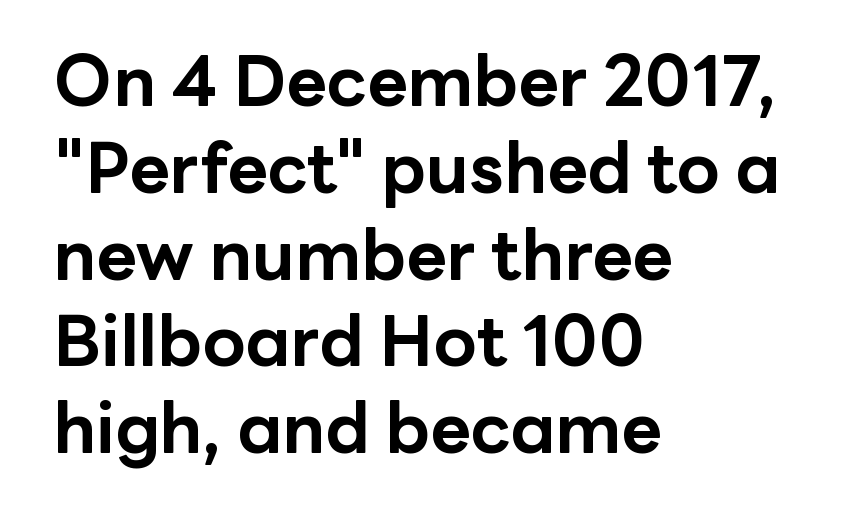
The image shows 70 px bold sans-serif type, upright; set left-aligned, line spacing 1.24x, normal letter spacing, not underlined; low stroke contrast and a medium x-height.
